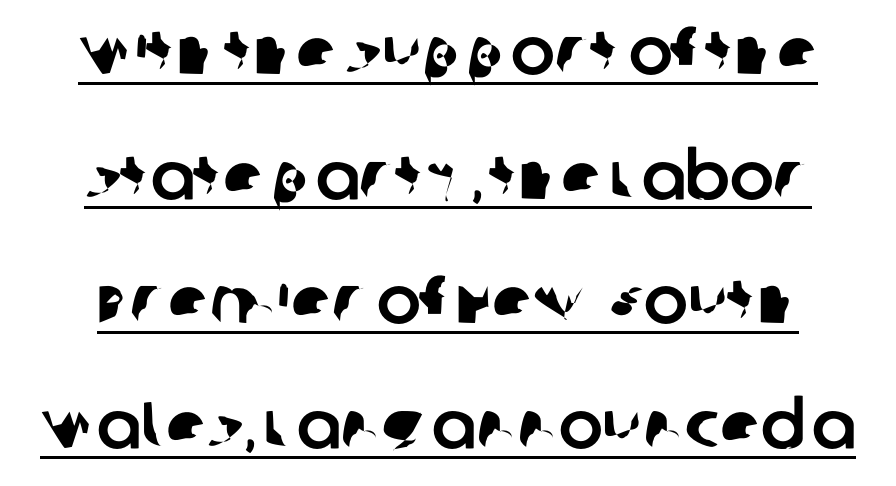
Check the space under the baseline: a stroke is drawn there. Looks like regular typesetting: each glyph gets only the width it needs. Look at the tracking — it's just the regular setting, nothing added. Look at the bottom of the vertical strokes: they stop flat, with no serifs.
